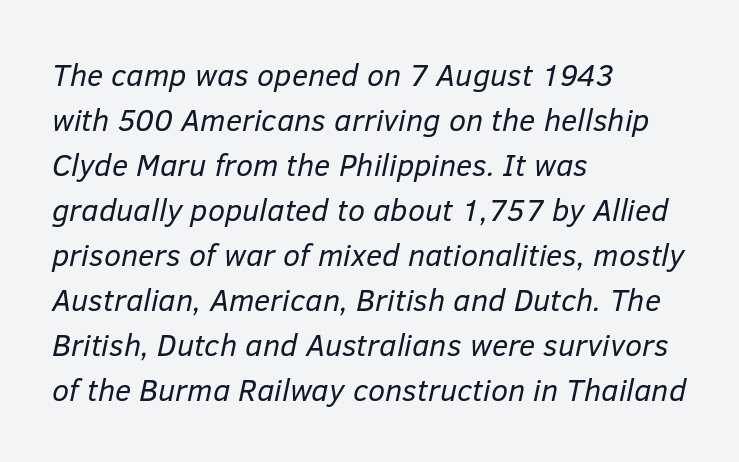
Q: Is the text bold? A: No.
Q: Is the text italic (slanted)? A: Yes, it leans right by about 12 degrees.
Q: Is the text underlined? A: No.
Q: How is the paragraph aligned? A: Left-aligned.
Q: Is the spacing between letters normal or unusually wide? A: Normal.
Q: Is the spacing between lines tight, normal or loose? A: Normal.
Q: Width (condensed, normal, or wide)? A: Normal.
Q: Stroke contrast? A: Low.
Q: x-height? A: Medium.
Q: Monospaced? A: No.
